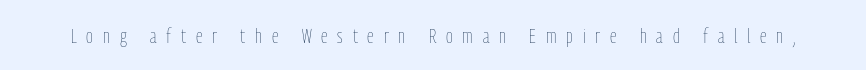
The image shows 21 px text type, upright; set unusually wide letter spacing (+0.47 em), not underlined.
